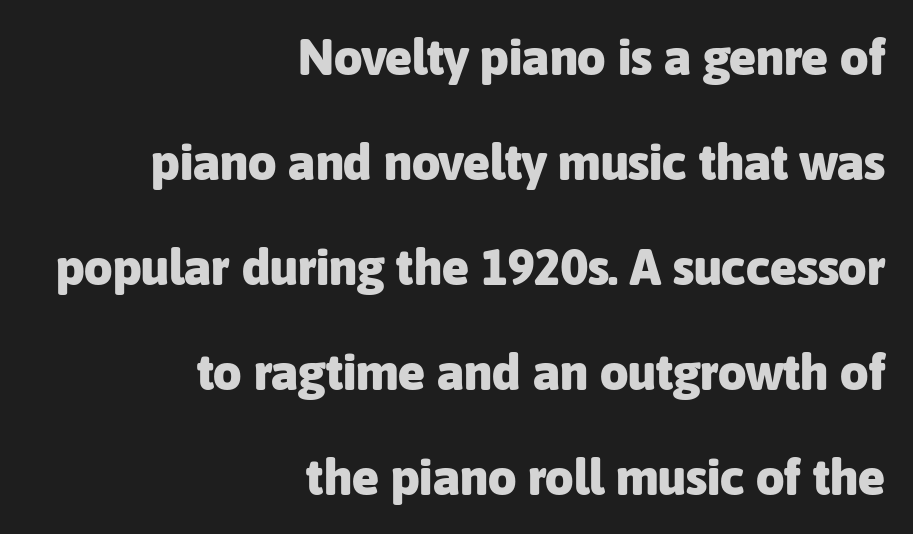
Q: Is the text bold? A: Yes.
Q: Is the text italic (slanted)? A: No, it is upright.
Q: Is the typeface a serif or a sans-serif typeface? A: Sans-serif.
Q: Is the text underlined? A: No.
Q: How is the paragraph aligned? A: Right-aligned.
Q: Is the spacing between letters normal or unusually wide? A: Normal.
Q: Is the spacing between lines tight, normal or loose? A: Loose.
Q: Width (condensed, normal, or wide)? A: Normal.
Q: Stroke contrast? A: Low.
Q: x-height? A: Medium.
Q: Monospaced? A: No.
